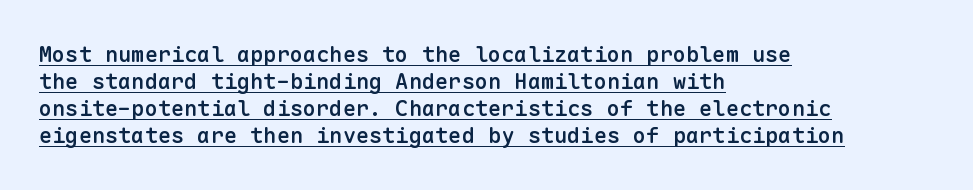
{"italic": "no", "bold": "semi", "underline": "yes", "align": "left", "line_spacing_ratio": 1.23, "letter_spacing": "normal", "letter_spacing_em": 0.0, "glyph_px": 22}
